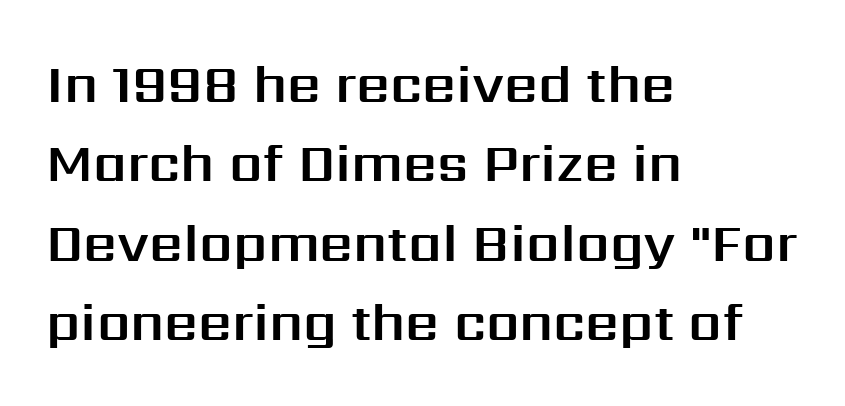
The image shows 53 px sans-serif type, upright; set left-aligned, normal line spacing (1.5x), normal letter spacing, not underlined; medium stroke contrast and a medium x-height.
